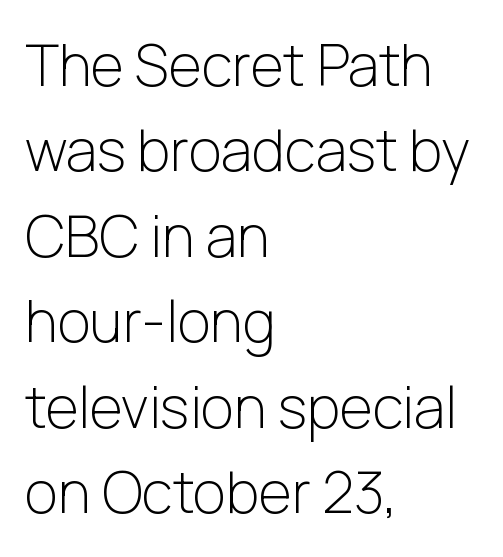
The image shows 57 px light sans-serif type, upright; set left-aligned, normal line spacing (1.5x), normal letter spacing, not underlined; low stroke contrast and a medium x-height.
